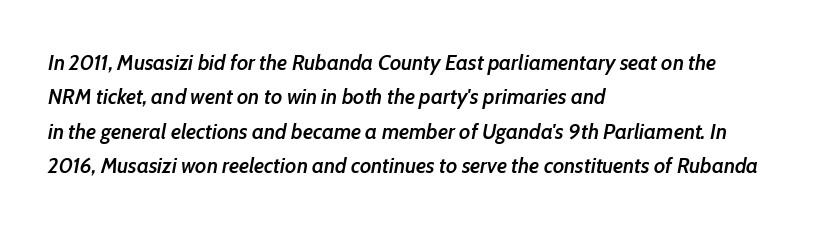
The image shows 22 px text type, italic (leaning right); set left-aligned, normal line spacing (1.56x), normal letter spacing, not underlined.
